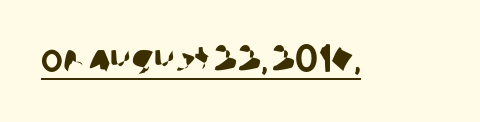
Q: Is the typeface a serif or a sans-serif typeface? A: Sans-serif.
Q: Is the text underlined? A: Yes.
Q: Is the spacing between letters normal or unusually wide? A: Normal.
Q: Width (condensed, normal, or wide)? A: Normal.
Q: Stroke contrast? A: Low.
Q: x-height? A: Large.
Q: Monospaced? A: No.
